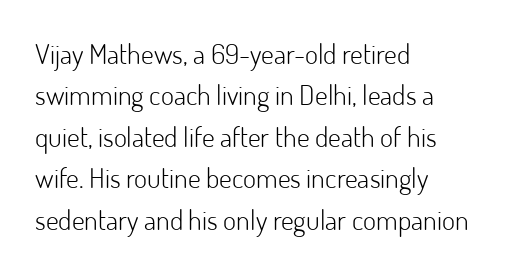
Q: Is the text bold? A: No.
Q: Is the text italic (slanted)? A: No, it is upright.
Q: Is the typeface a serif or a sans-serif typeface? A: Sans-serif.
Q: Is the text underlined? A: No.
Q: How is the paragraph aligned? A: Left-aligned.
Q: Is the spacing between letters normal or unusually wide? A: Normal.
Q: Is the spacing between lines tight, normal or loose? A: Normal.
Q: Width (condensed, normal, or wide)? A: Normal.
Q: Stroke contrast? A: Low.
Q: x-height? A: Small.
Q: Monospaced? A: No.
